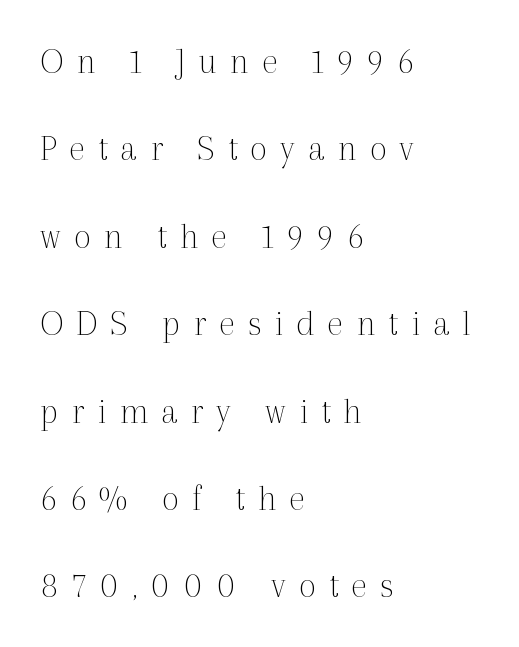
Students, observe: this is what heavily led, spacious text looks like. Leftover space on each line is placed entirely after the last word. Compared with typical body copy, the letter spacing here is much looser. The words here are not underlined.
